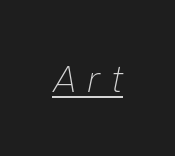
Think of a printed novel: that variable character pitch is what you see here. The font's italic variant was chosen for this text. A quiet, ordinary-to-light weight characterises the typeface. A typesetter would call this heavily tracked-out type.
